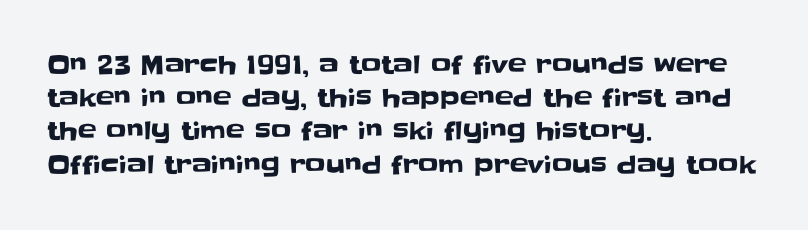
The image shows 25 px text type, upright; set left-aligned, normal line spacing (1.33x), normal letter spacing, not underlined.
